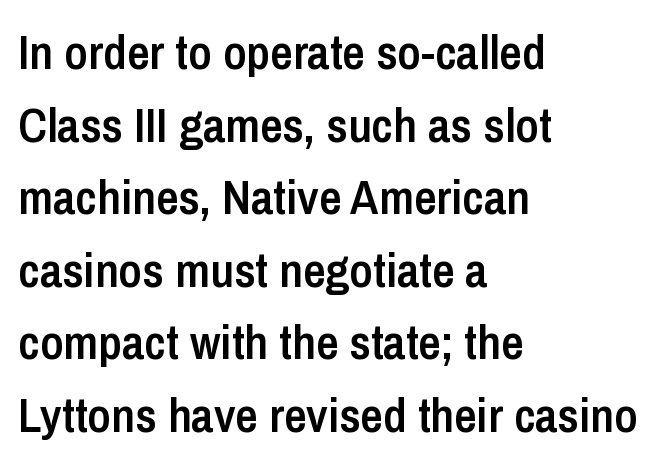
Serif or sans? Sans — the stroke terminals are bare. Unlike italic type, these characters show no tilt at all. The block of text has a typical density, with ordinary space between rows. These lines are set flush left with a ragged right edge. Any mark beneath the type? The region is blank. The sample has been set in demibold, a notch under bold.
